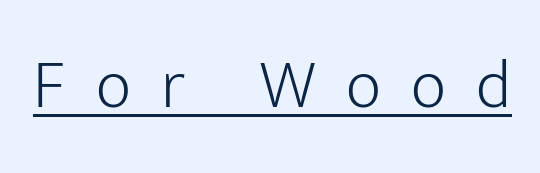
{"serif": "no", "italic": "no", "bold": "no", "weight": "light", "width": "normal", "stroke_contrast": "low", "x_height": "medium", "monospaced": "no", "underline": "yes", "letter_spacing": "wide", "letter_spacing_em": 0.44, "glyph_px": 69}
